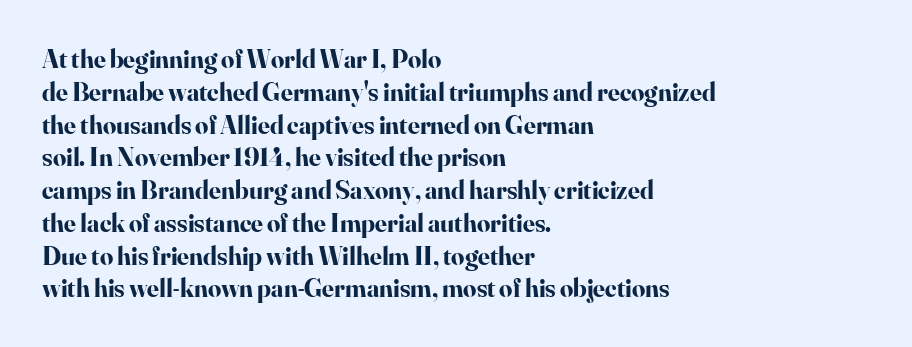
Reading down the column, the eye jumps a familiar distance to each next line. The passage shown is not underscored anywhere. Its strokes are broad and dark, the hallmark of bold type. Quick note: not italic, upright. Observe the ordinary spacing: letters are neighbours, not strangers. Line beginnings align vertically; line endings do not.
